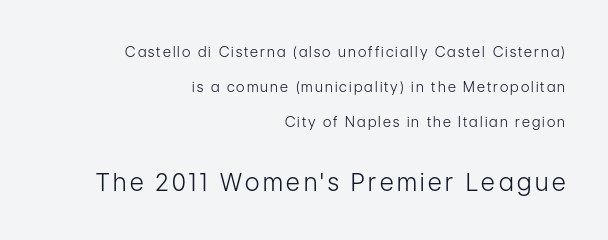
{"italic": "no", "bold": "no", "underline": "no", "align": "right", "line_spacing": "loose", "line_spacing_ratio": 2.49, "larger_block": "second", "size_ratio": 1.71, "glyph_px": 24}
